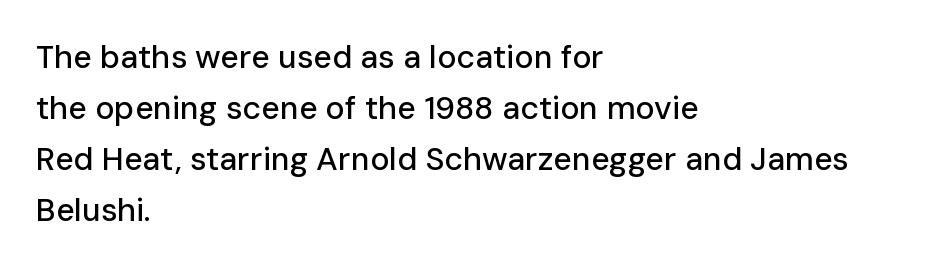
Vertical strokes here are truly vertical. Is this a fixed-width face? No — the glyphs have proportional, varying widths. The string is rendered with underlining switched off. Nothing unusual about the tracking: characters are spaced as the font intends. The setting favours the left margin, as ordinary paragraphs usually do.
